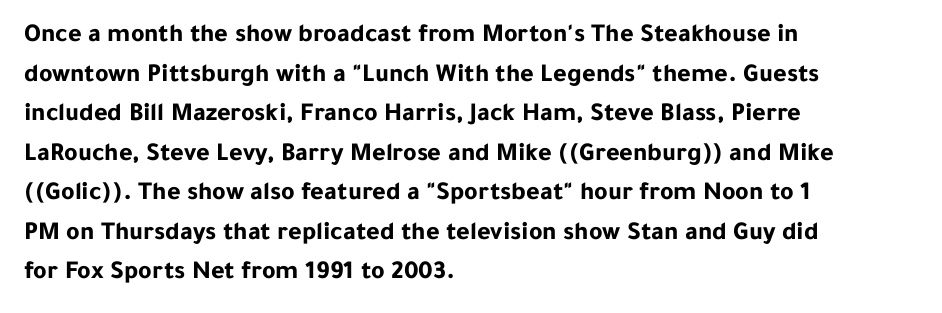
Q: Is the text bold? A: Yes.
Q: Is the text italic (slanted)? A: No, it is upright.
Q: Is the text underlined? A: No.
Q: How is the paragraph aligned? A: Left-aligned.
Q: Is the spacing between letters normal or unusually wide? A: Normal.
Q: Is the spacing between lines tight, normal or loose? A: Normal.
